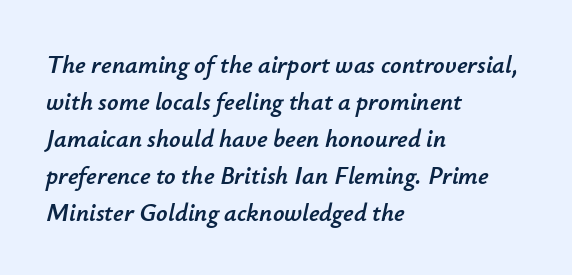
{"italic": "yes", "lean": "right", "slant_degrees": 12, "underline": "no", "align": "left", "line_spacing": "normal", "line_spacing_ratio": 1.48, "letter_spacing": "normal", "letter_spacing_em": 0.0, "glyph_px": 25}
